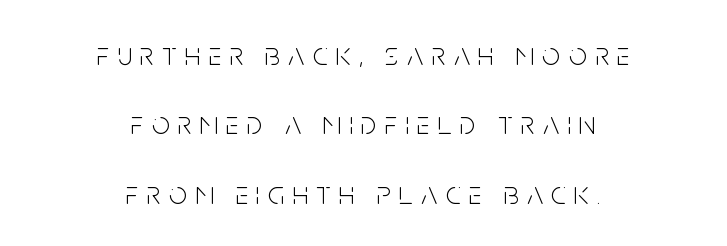
The image shows 32 px light, condensed sans-serif type, upright; set centered, loose line spacing (2.17x), unusually wide letter spacing (+0.26 em), not underlined; low stroke contrast and a large x-height.
